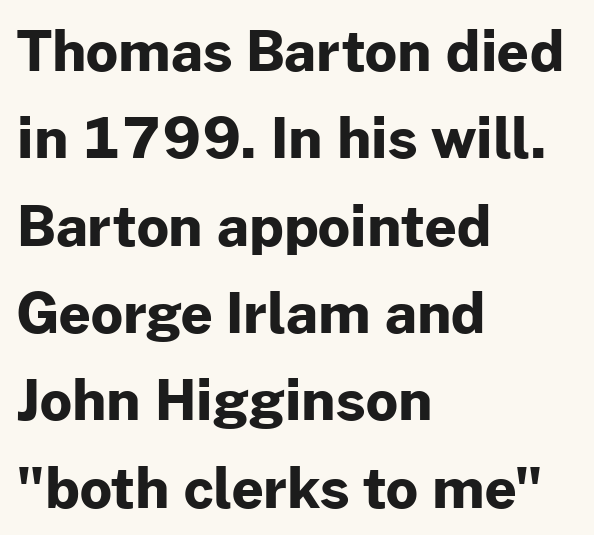
The image shows 56 px bold sans-serif type, upright; set left-aligned, normal line spacing (1.56x), normal letter spacing, not underlined; low stroke contrast and a medium x-height.
